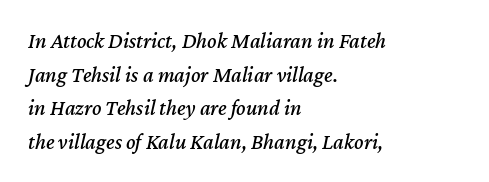
{"italic": "yes", "lean": "right", "slant_degrees": 12, "underline": "no", "align": "left", "line_spacing": "normal", "line_spacing_ratio": 1.53, "letter_spacing": "normal", "letter_spacing_em": 0.0, "glyph_px": 22}
